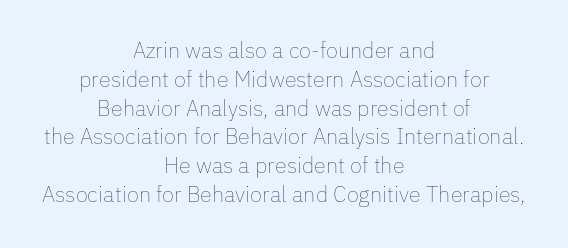
Letter spacing: default. One glance says typical: line gaps are just what's usual. The type sits square on the baseline with zero lean. Centered paragraph, ragged on both sides. The space beneath each line is pristine and unruled. The strokes are not fattened; the text isn't bold.
